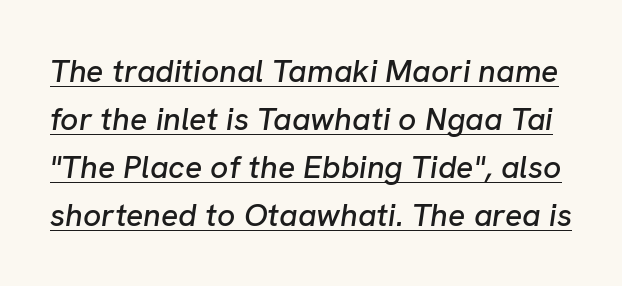
{"italic": "yes", "lean": "right", "slant_degrees": 8, "width": "normal", "stroke_contrast": "low", "x_height": "medium", "monospaced": "no", "underline": "yes", "line_spacing": "normal", "line_spacing_ratio": 1.5, "letter_spacing": "normal", "letter_spacing_em": 0.0, "glyph_px": 32}
